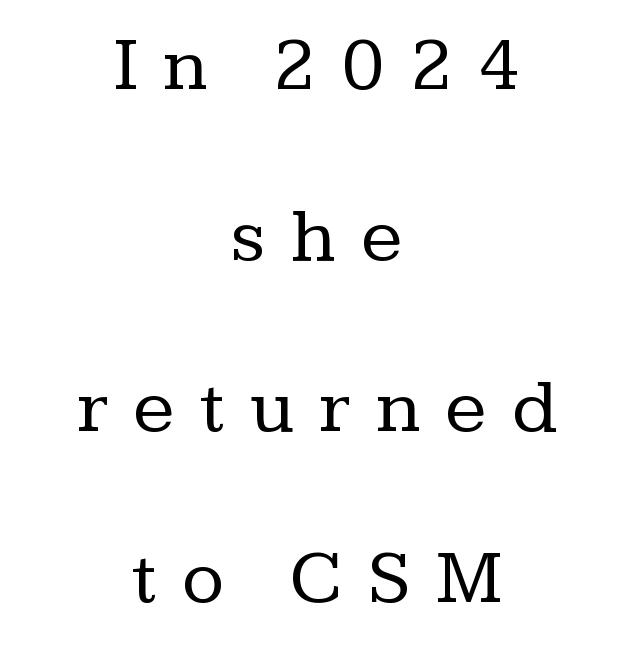
The area under the type is left untouched. The horizontal fit of the characters is loose and conspicuously gappy. A student would call this center alignment; a typographer would say set centered. Think of a printed novel: that variable character pitch is what you see here. It's the straight-up-and-down kind of type. Notice the wide empty band between every row — that's loose leading.
